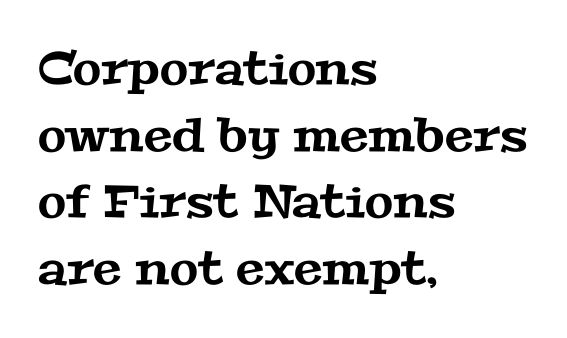
A bare baseline throughout the passage. Line beginnings align vertically; line endings do not. This rendering leaves character spacing at its baseline value. Horizontal bands of white between lines are of average thickness. Proportional: the letters do not fall into vertical columns.
